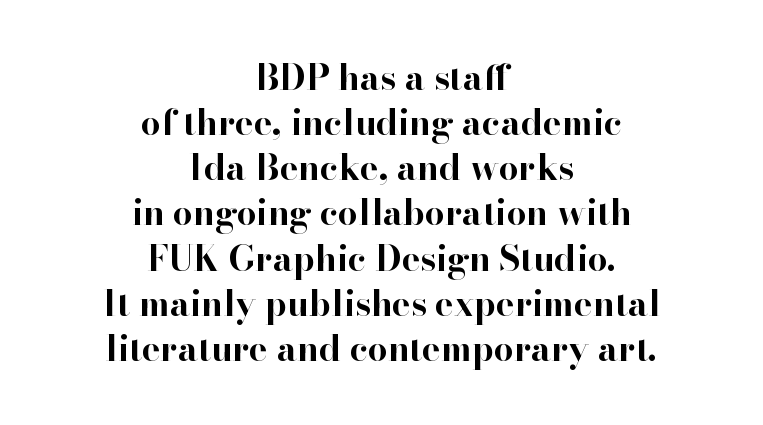
The image shows 35 px bold serif type, upright; set centered, normal line spacing (1.29x), normal letter spacing, not underlined; high stroke contrast and a small x-height.
